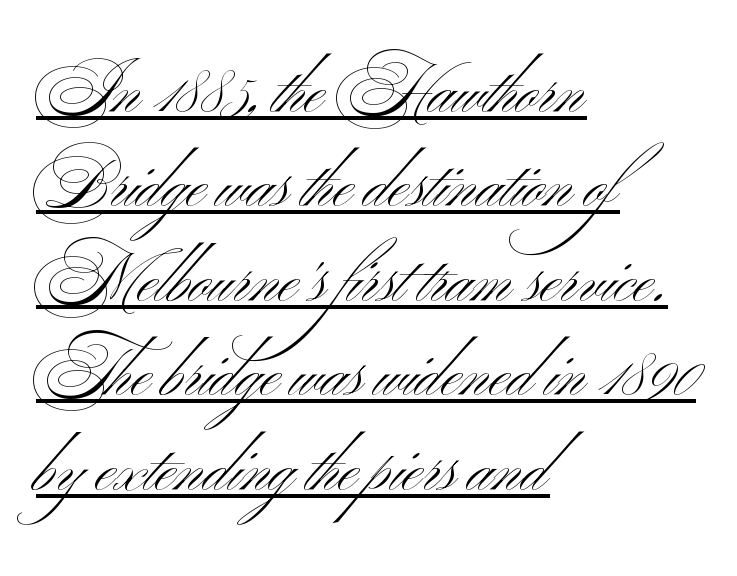
The image shows 66 px light, wide sans-serif type; set left-aligned, normal line spacing (1.43x), normal letter spacing, underlined; medium stroke contrast and a small x-height.
